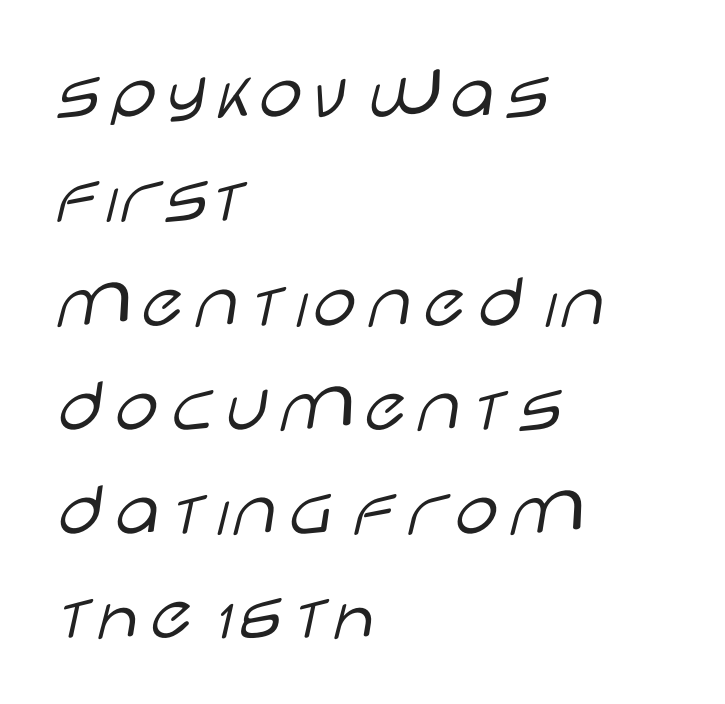
{"serif": "no", "bold": "no", "weight": "light", "width": "wide", "stroke_contrast": "low", "x_height": "large", "monospaced": "no", "underline": "no", "align": "left", "line_spacing": "normal", "line_spacing_ratio": 1.32, "letter_spacing": "normal", "letter_spacing_em": 0.0, "glyph_px": 79}
